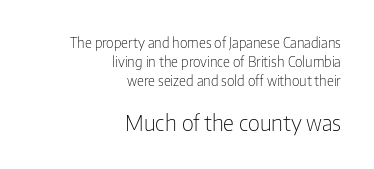
{"italic": "no", "bold": "no", "underline": "no", "align": "right", "line_spacing": "normal", "line_spacing_ratio": 1.36, "letter_spacing": "normal", "letter_spacing_em": 0.0, "larger_block": "second", "size_ratio": 1.57, "glyph_px": 22}
